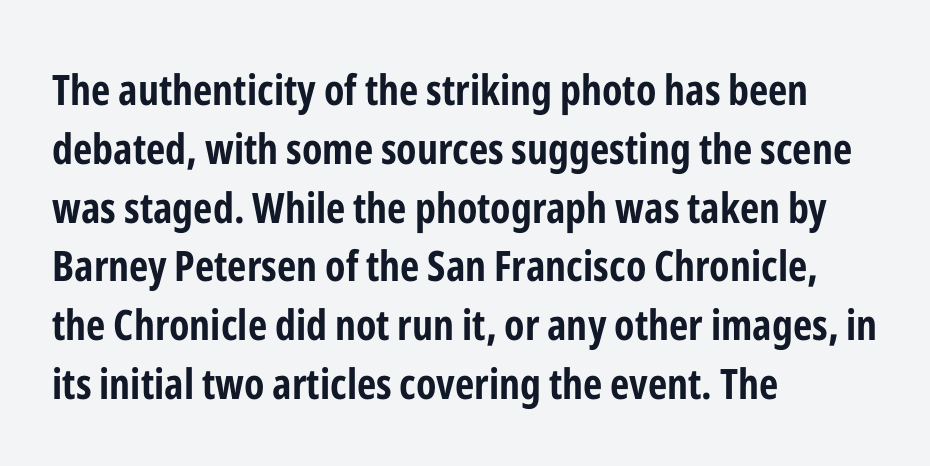
Does extra space separate the letters? No, they use regular spacing. Each line starts at the same left margin while the right side varies. Every stem runs plumb, perpendicular to the baseline. The text was rendered using a sans face with plain stroke endings.
